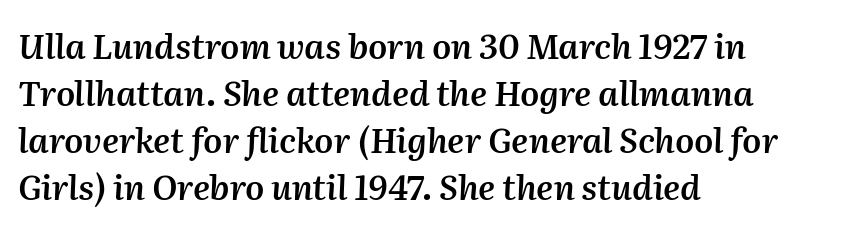
{"italic": "yes", "lean": "right", "slant_degrees": 2, "bold": "semi", "weight": "semibold", "width": "normal", "stroke_contrast": "medium", "x_height": "medium", "monospaced": "no", "underline": "no", "align": "left", "line_spacing": "normal", "line_spacing_ratio": 1.38, "letter_spacing": "normal", "letter_spacing_em": 0.0, "glyph_px": 34}
